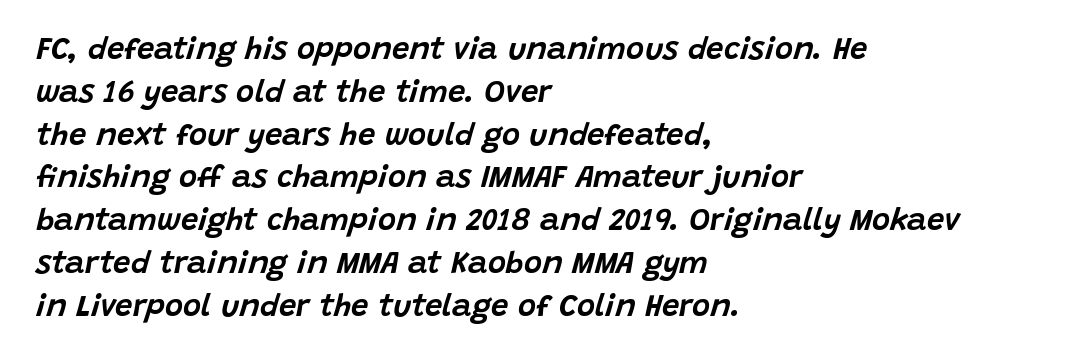
Q: Is the text italic (slanted)? A: Yes, it leans right by about 15 degrees.
Q: Is the text underlined? A: No.
Q: How is the paragraph aligned? A: Left-aligned.
Q: Is the spacing between letters normal or unusually wide? A: Normal.
Q: Is the spacing between lines tight, normal or loose? A: Normal.
Q: Width (condensed, normal, or wide)? A: Normal.
Q: Stroke contrast? A: Low.
Q: x-height? A: Large.
Q: Monospaced? A: No.
